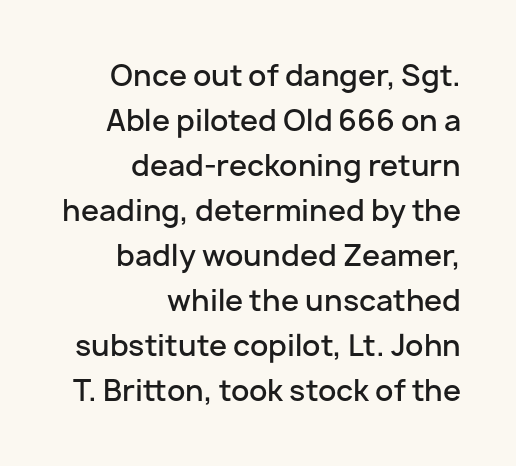
Vertical strokes here are truly vertical. Emphasis by weight is partial: semibold. Do the characters align in a grid? No, the font is proportional. Font category for this specimen: sans-serif. Notice how the passage keeps a crisp vertical edge on the right only. Honestly, the row spacing looks completely unremarkable.
